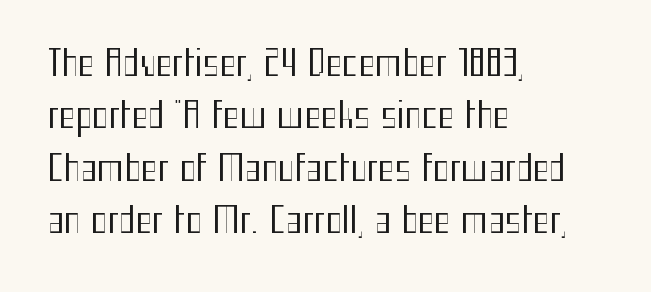
Note the varied advance widths — an 'i' is clearly narrower than an 'm'. A sans-serif font was chosen for this passage. The letters stand straight up with perfectly vertical stems. This block has exactly the height ordinary leading produces. The rendering keeps characters at their native spacing. Does the copy run flush right? No — it runs flush left.
